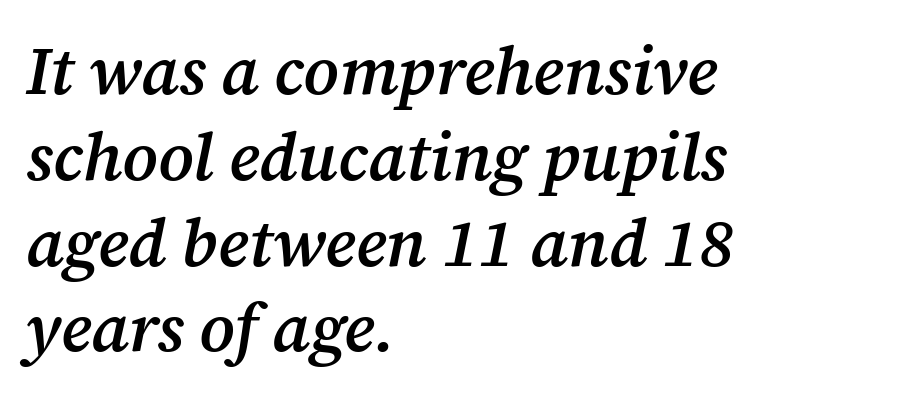
Do the characters align in a grid? No, the font is proportional. Visually the block forms a straight wall on the left and a jagged coastline on the right. I'd call this a serif setting — the letters wear small feet. The line texture is even and compact thanks to regular tracking. Normally led — the rows are evenly, conventionally spaced. These lines were composed using italics.
